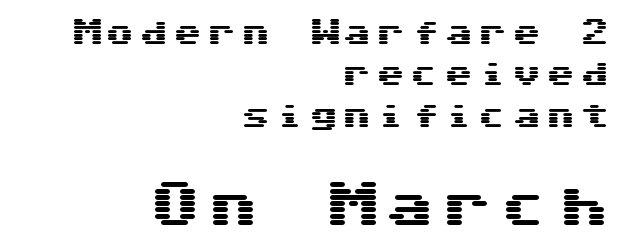
Q: Is the text italic (slanted)? A: No, it is upright.
Q: Is the typeface a serif or a sans-serif typeface? A: Sans-serif.
Q: Is the text underlined? A: No.
Q: How is the paragraph aligned? A: Right-aligned.
Q: Is the spacing between lines tight, normal or loose? A: Normal.
Q: Which block of text is set in a larger size, the first (top) or the second (bottom)? A: The second (bottom) one.
Q: Width (condensed, normal, or wide)? A: Wide.
Q: Stroke contrast? A: Medium.
Q: x-height? A: Medium.
